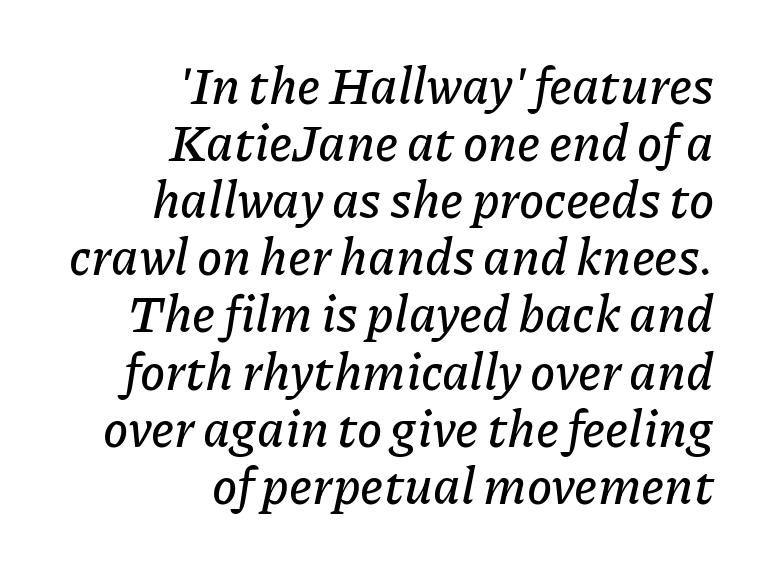
The paragraph has a hard right edge and a soft left edge. Default kerning and tracking; the words read as compact shapes. The passage shown is typed in a proportional face where columns would drift. The passage shown is not underscored anywhere.
